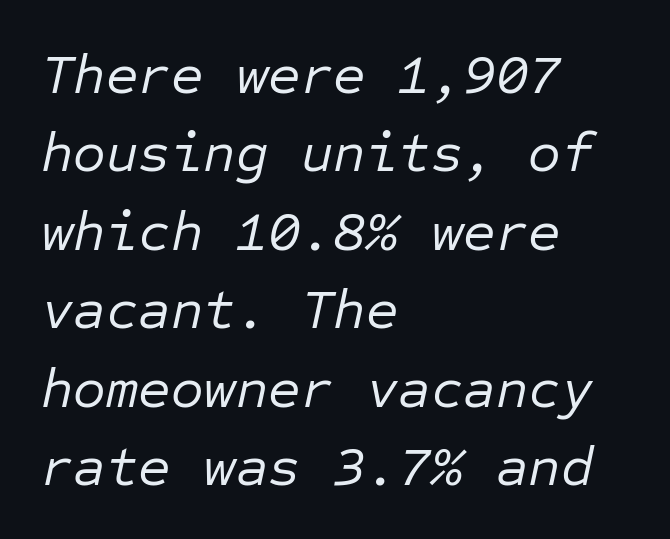
Layout note: lines flush left. The letters look calm and open, with moderate or lighter stems. Reading down the column, the eye jumps a familiar distance to each next line. Underlining? Definitely not there. Standard letterfit; no display-style spreading of the glyphs. Here the designer chose a console-style face with uniform glyph widths.
